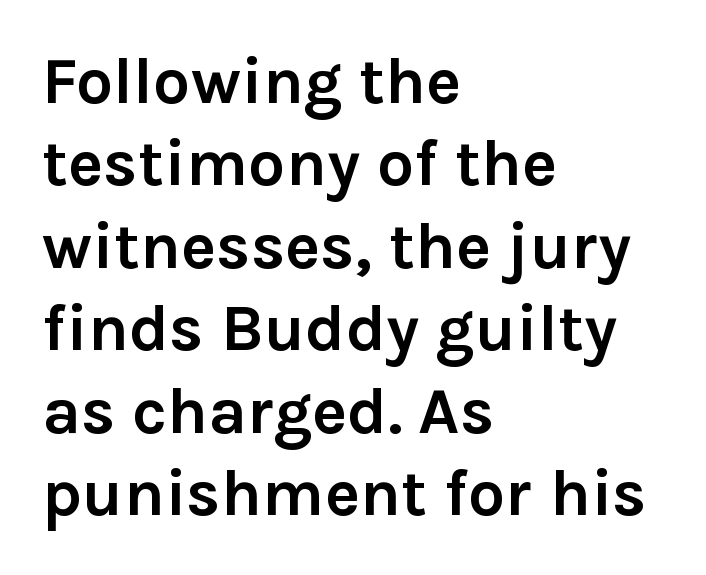
{"serif": "no", "italic": "no", "bold": "yes", "weight": "semibold", "width": "normal", "stroke_contrast": "low", "x_height": "medium", "monospaced": "no", "underline": "no", "align": "left", "line_spacing": "normal", "line_spacing_ratio": 1.25, "letter_spacing": "normal", "letter_spacing_em": 0.0, "glyph_px": 66}
